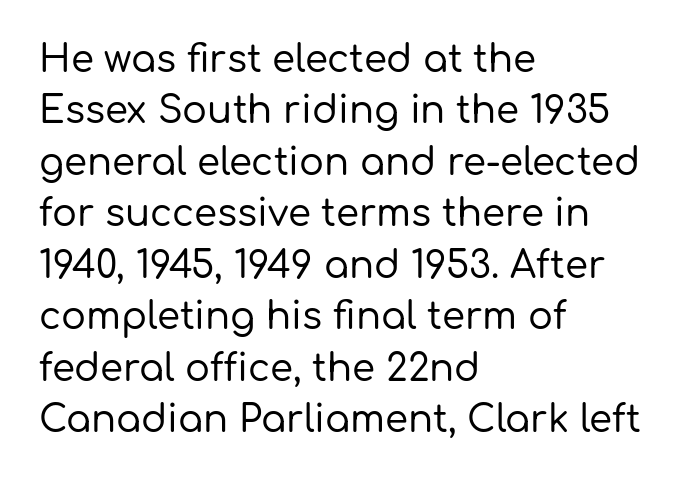
{"serif": "no", "italic": "no", "width": "normal", "stroke_contrast": "low", "x_height": "medium", "monospaced": "no", "underline": "no", "align": "left", "line_spacing": "normal", "line_spacing_ratio": 1.39, "letter_spacing": "normal", "letter_spacing_em": 0.0, "glyph_px": 37}
